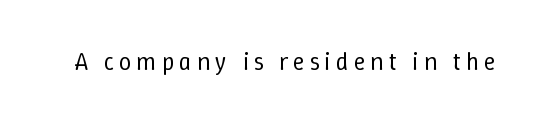
The type sits square on the baseline with zero lean. The strip under each line holds only bare page. Stroke thickness stays within the range of a standard reading face or lighter.
